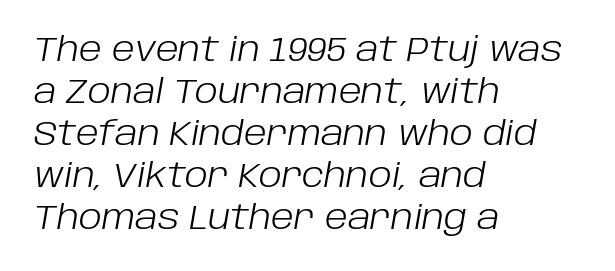
The image shows 33 px light type, italic (leaning right); set left-aligned, normal line spacing (1.27x), normal letter spacing, not underlined; low stroke contrast and a large x-height.
